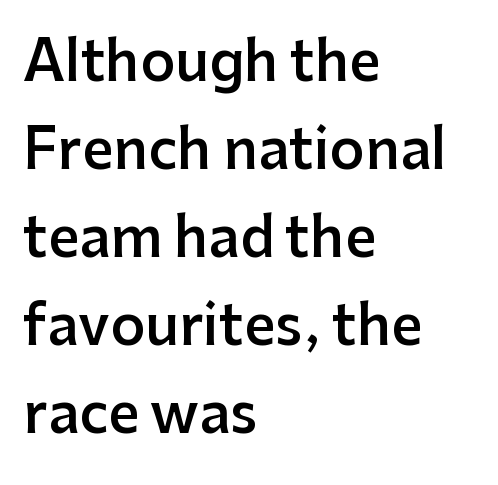
The image shows 55 px semibold sans-serif type, upright; set left-aligned, normal line spacing (1.6x), normal letter spacing, not underlined; low stroke contrast and a medium x-height.
